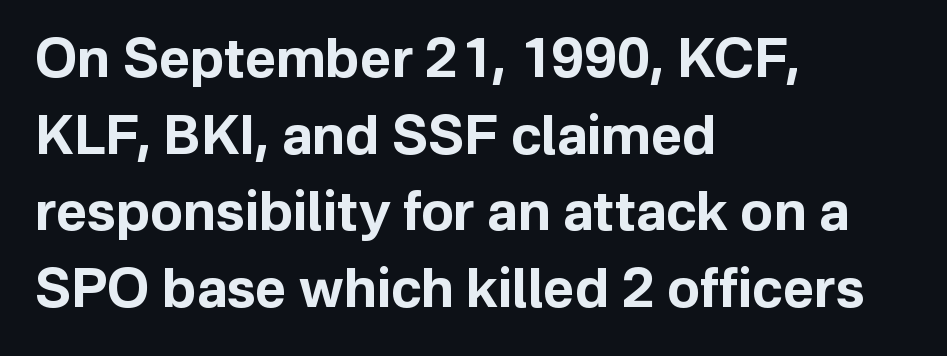
Q: Is the text bold? A: Yes.
Q: Is the text italic (slanted)? A: No, it is upright.
Q: Is the typeface a serif or a sans-serif typeface? A: Sans-serif.
Q: Is the text underlined? A: No.
Q: How is the paragraph aligned? A: Left-aligned.
Q: Is the spacing between letters normal or unusually wide? A: Normal.
Q: Is the spacing between lines tight, normal or loose? A: Normal.
Q: Width (condensed, normal, or wide)? A: Normal.
Q: Stroke contrast? A: Low.
Q: x-height? A: Medium.
Q: Monospaced? A: No.
